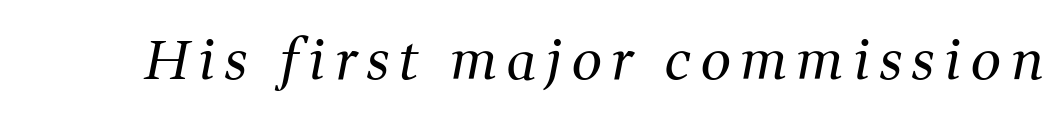
The text was rendered using a seriffed face with decorative stroke endings. A light-to-regular cut is what we see here. The zone under the glyphs is completely vacant. Each letter keeps its own natural width here, so spacing adapts to shape. Looking at the ascenders, they clearly lean.
